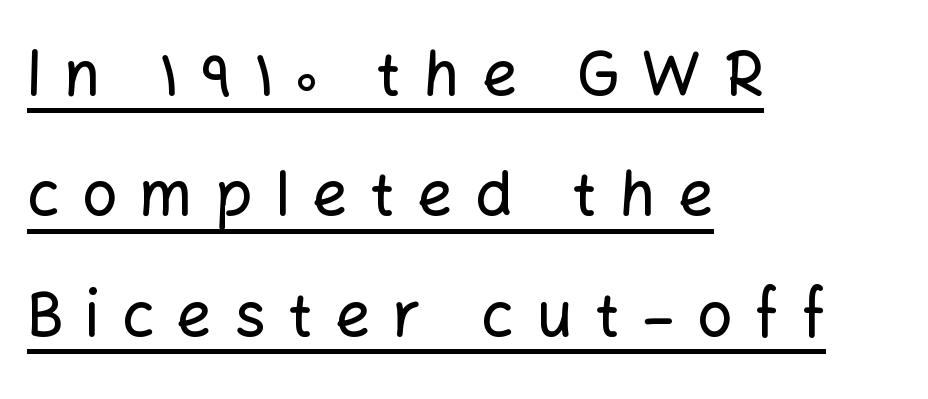
Q: Is the text italic (slanted)? A: No, it is upright.
Q: Is the typeface a serif or a sans-serif typeface? A: Sans-serif.
Q: Is the text underlined? A: Yes.
Q: How is the paragraph aligned? A: Left-aligned.
Q: Is the spacing between letters normal or unusually wide? A: Unusually wide.
Q: Is the spacing between lines tight, normal or loose? A: Loose.
Q: Width (condensed, normal, or wide)? A: Normal.
Q: Stroke contrast? A: Low.
Q: x-height? A: Medium.
Q: Monospaced? A: No.
